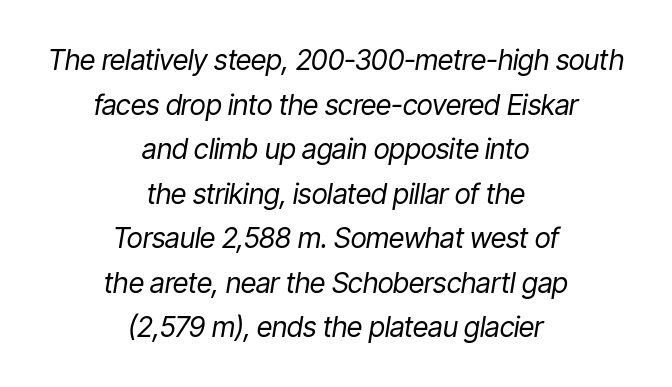
{"italic": "yes", "lean": "right", "slant_degrees": 9, "bold": "no", "weight": "regular", "width": "condensed", "stroke_contrast": "low", "x_height": "medium", "monospaced": "no", "underline": "no", "align": "center", "line_spacing": "normal", "line_spacing_ratio": 1.59, "letter_spacing": "normal", "letter_spacing_em": 0.0, "glyph_px": 28}
